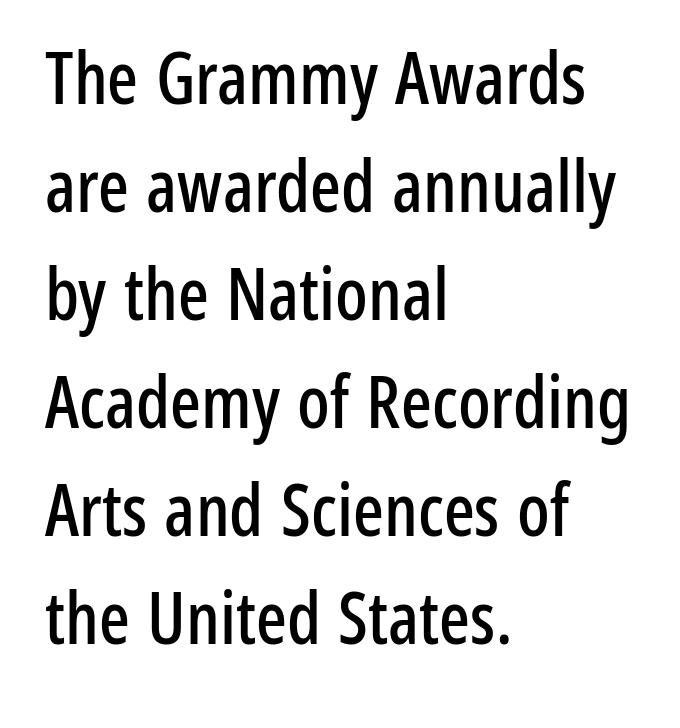
Q: Is the text italic (slanted)? A: No, it is upright.
Q: Is the typeface a serif or a sans-serif typeface? A: Sans-serif.
Q: Is the text underlined? A: No.
Q: How is the paragraph aligned? A: Left-aligned.
Q: Is the spacing between letters normal or unusually wide? A: Normal.
Q: Is the spacing between lines tight, normal or loose? A: Normal.
Q: Width (condensed, normal, or wide)? A: Condensed.
Q: Stroke contrast? A: Low.
Q: x-height? A: Medium.
Q: Monospaced? A: No.
